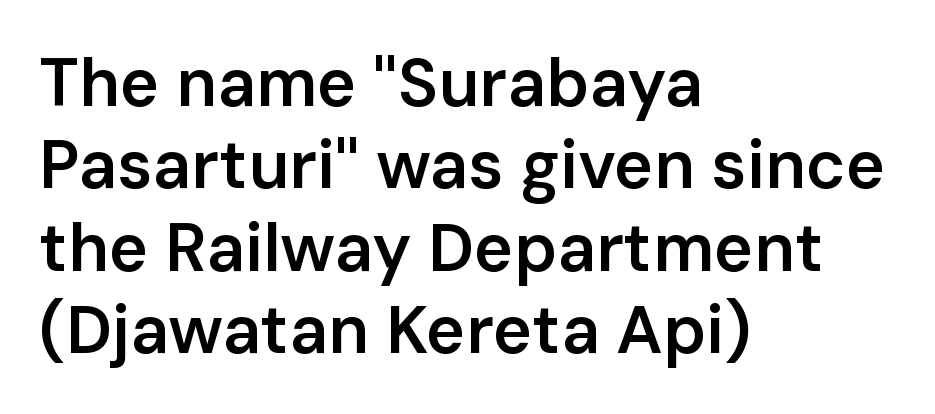
The line texture is even and compact thanks to regular tracking. Think of a printed novel: that variable character pitch is what you see here. The string is rendered with underlining switched off. The ragged edge is on the right, which tells us the setting is flush left. Firm but not heavy-handed strokes: this text is semibold.
